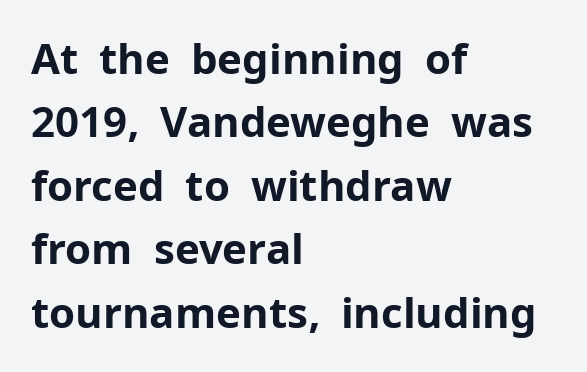
The image shows 42 px bold sans-serif type, upright; set left-aligned, normal line spacing (1.51x), normal letter spacing, not underlined; low stroke contrast and a medium x-height.
